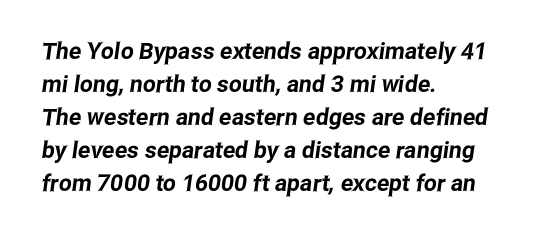
{"underline": "no", "align": "left", "line_spacing": "normal", "line_spacing_ratio": 1.43, "letter_spacing": "normal", "letter_spacing_em": 0.0, "glyph_px": 23}
